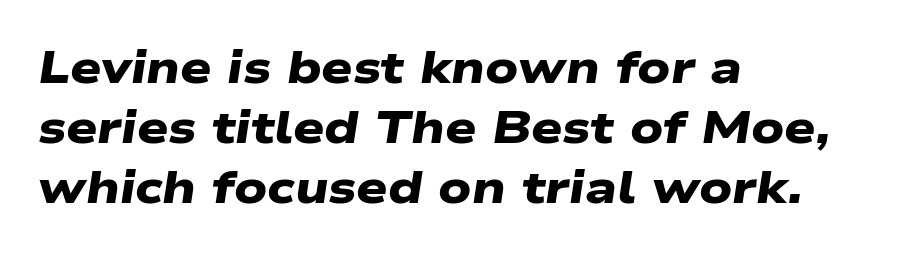
Q: Is the text bold? A: Yes.
Q: Is the typeface a serif or a sans-serif typeface? A: Sans-serif.
Q: Is the text underlined? A: No.
Q: How is the paragraph aligned? A: Left-aligned.
Q: Is the spacing between letters normal or unusually wide? A: Normal.
Q: Is the spacing between lines tight, normal or loose? A: Normal.
Q: Width (condensed, normal, or wide)? A: Wide.
Q: Stroke contrast? A: Low.
Q: x-height? A: Medium.
Q: Monospaced? A: No.
